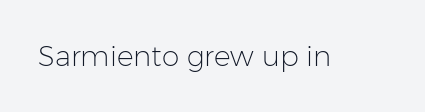
Q: Is the text bold? A: No.
Q: Is the text italic (slanted)? A: No, it is upright.
Q: Is the typeface a serif or a sans-serif typeface? A: Sans-serif.
Q: Is the text underlined? A: No.
Q: Is the spacing between letters normal or unusually wide? A: Normal.
Q: Width (condensed, normal, or wide)? A: Normal.
Q: Stroke contrast? A: Low.
Q: x-height? A: Medium.
Q: Monospaced? A: No.
